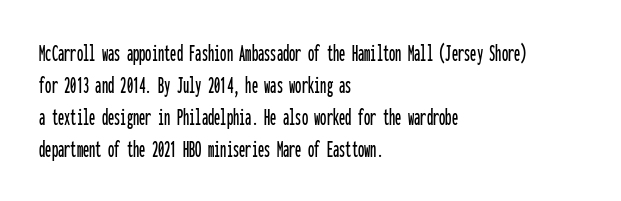
{"italic": "no", "underline": "no", "align": "left", "line_spacing": "normal", "line_spacing_ratio": 1.28, "letter_spacing": "normal", "letter_spacing_em": 0.0, "glyph_px": 25}
